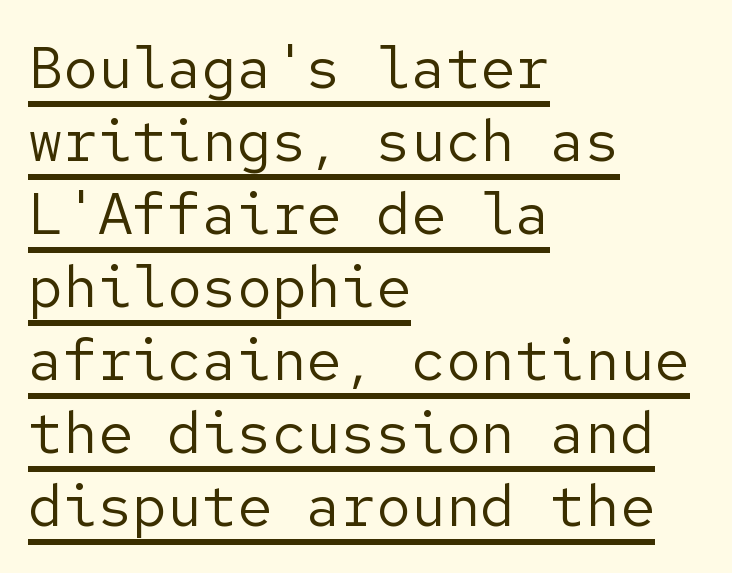
This sample is left-justified, so line endings fall wherever the words run out. The font is comparable to plain body text, perhaps lighter. Summary of vertical rhythm: regular, with standard interline spacing. Nothing unusual about the tracking: characters are spaced as the font intends. The rendering uses the underline text-decoration. This is the regular roman posture of the typeface.
